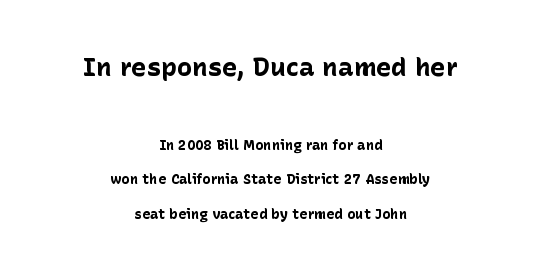
Chunky letters — that's bold for sure. The rendering shrinks the type as you move from the upper chunk to the lower. Airy leading. Each row of text sits above clean, open space.
